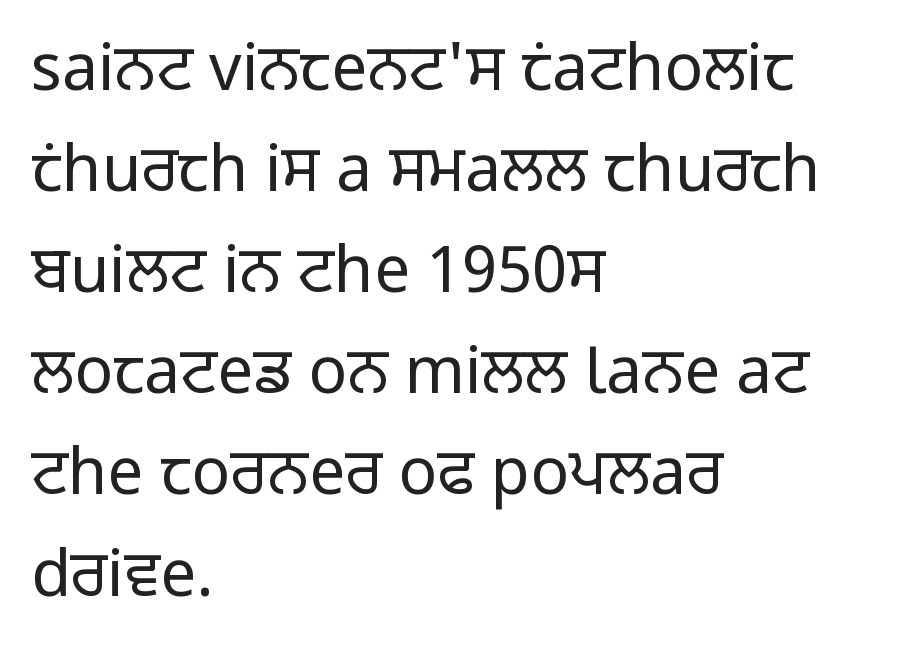
The image shows 64 px regular-weight sans-serif type, upright; set left-aligned, normal line spacing (1.58x), normal letter spacing, not underlined; low stroke contrast and a medium x-height.
